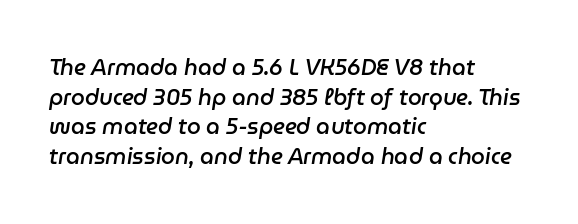
Q: Is the text bold? A: Semi-bold.
Q: Is the text italic (slanted)? A: Yes, it leans right by about 9 degrees.
Q: Is the text underlined? A: No.
Q: How is the paragraph aligned? A: Left-aligned.
Q: Is the spacing between letters normal or unusually wide? A: Normal.
Q: Is the spacing between lines tight, normal or loose? A: Normal.
